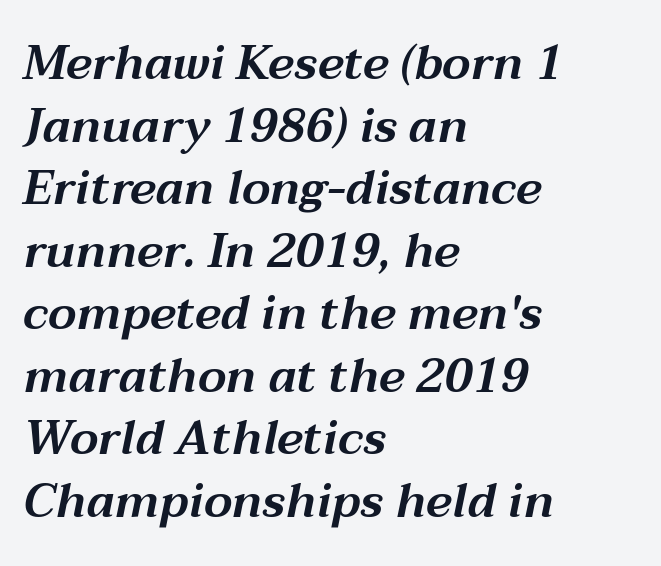
{"italic": "yes", "lean": "right", "slant_degrees": 12, "width": "wide", "stroke_contrast": "medium", "x_height": "medium", "monospaced": "no", "underline": "no", "align": "left", "line_spacing": "normal", "line_spacing_ratio": 1.33, "letter_spacing": "normal", "letter_spacing_em": 0.0, "glyph_px": 47}
